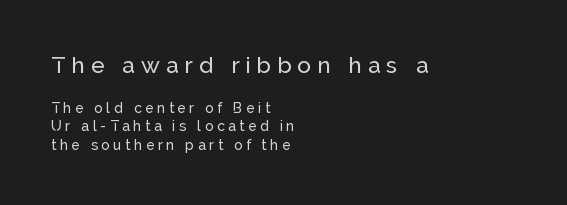
This block has exactly the height ordinary leading produces. Between one letter and the next there's a generous, obvious gap. Here the first block reads like a headline and the second like body copy. Vertical strokes here are truly vertical. Check under the words: just untouched page. The lines in this sample share a left origin and differ only in where they stop.
